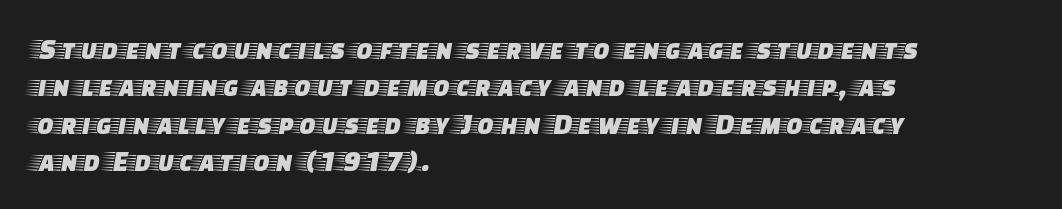
Q: Is the text italic (slanted)? A: Yes.
Q: Is the typeface a serif or a sans-serif typeface? A: Serif.
Q: Is the text underlined? A: No.
Q: How is the paragraph aligned? A: Left-aligned.
Q: Is the spacing between letters normal or unusually wide? A: Normal.
Q: Is the spacing between lines tight, normal or loose? A: Normal.
Q: Width (condensed, normal, or wide)? A: Wide.
Q: Stroke contrast? A: Low.
Q: x-height? A: Large.
Q: Monospaced? A: No.
